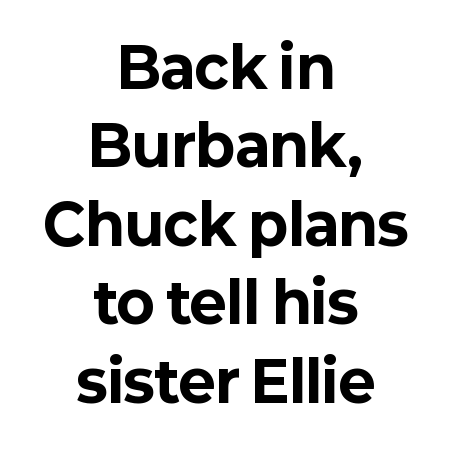
The image shows 56 px bold sans-serif type, upright; set centered, normal line spacing (1.4x), normal letter spacing, not underlined; low stroke contrast and a medium x-height.
